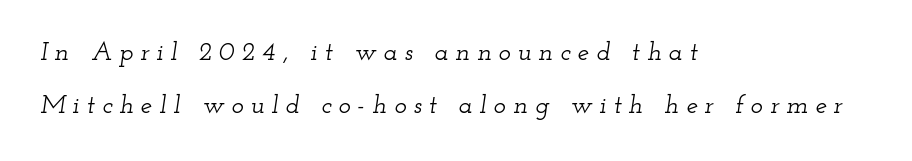
Q: Is the text italic (slanted)? A: Yes, it leans right by about 12 degrees.
Q: Is the text underlined? A: No.
Q: How is the paragraph aligned? A: Left-aligned.
Q: Is the spacing between letters normal or unusually wide? A: Unusually wide.
Q: Is the spacing between lines tight, normal or loose? A: Loose.
